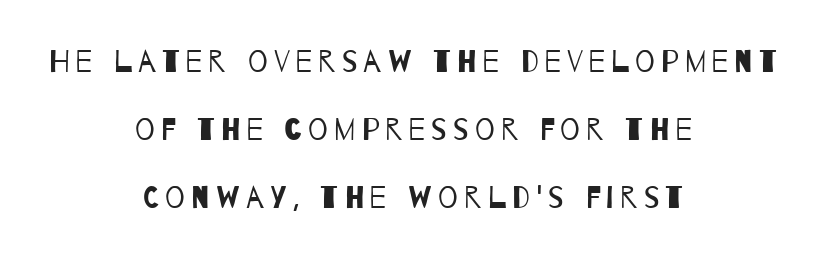
The image shows 31 px regular-weight, condensed sans-serif type; set centered, loose line spacing (2.19x), unusually wide letter spacing (+0.2 em), not underlined; low stroke contrast and a large x-height.
